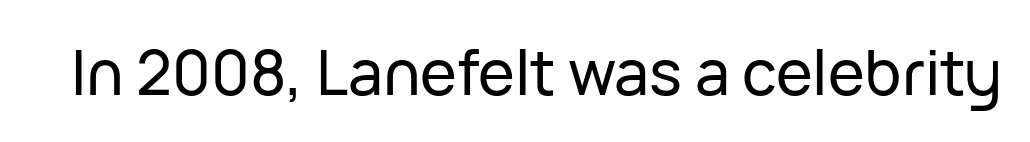
The image shows 62 px sans-serif type, upright; set normal letter spacing, not underlined; low stroke contrast and a medium x-height.
